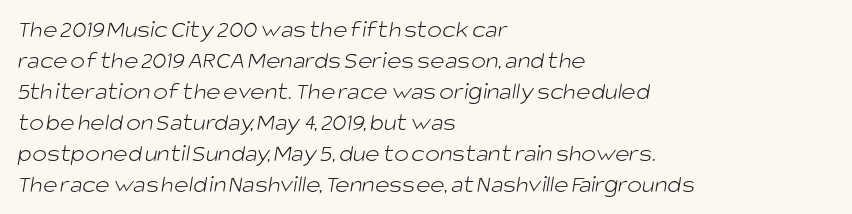
The image shows 25 px text type; set left-aligned, line spacing 1.24x, normal letter spacing, not underlined.
